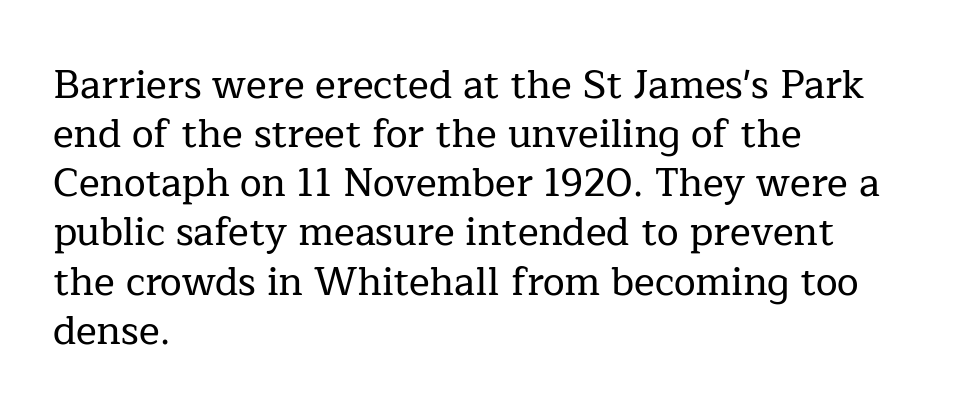
Q: Is the text italic (slanted)? A: No, it is upright.
Q: Is the typeface a serif or a sans-serif typeface? A: Serif.
Q: Is the text underlined? A: No.
Q: How is the paragraph aligned? A: Left-aligned.
Q: Is the spacing between letters normal or unusually wide? A: Normal.
Q: Is the spacing between lines tight, normal or loose? A: Normal.
Q: Width (condensed, normal, or wide)? A: Normal.
Q: Stroke contrast? A: Low.
Q: x-height? A: Medium.
Q: Monospaced? A: No.
